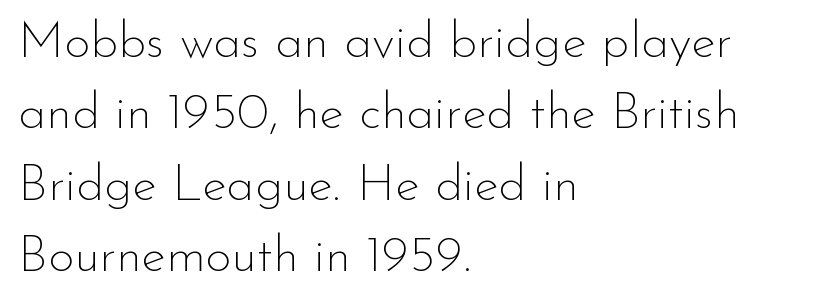
Q: Is the text bold? A: No.
Q: Is the text italic (slanted)? A: No, it is upright.
Q: Is the typeface a serif or a sans-serif typeface? A: Sans-serif.
Q: Is the text underlined? A: No.
Q: How is the paragraph aligned? A: Left-aligned.
Q: Is the spacing between letters normal or unusually wide? A: Normal.
Q: Is the spacing between lines tight, normal or loose? A: Normal.
Q: Width (condensed, normal, or wide)? A: Normal.
Q: Stroke contrast? A: Low.
Q: x-height? A: Small.
Q: Monospaced? A: No.
